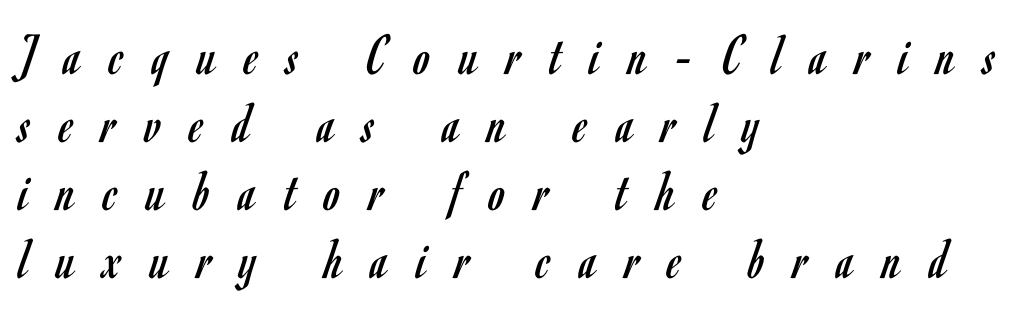
Q: Is the text bold? A: No.
Q: Is the text italic (slanted)? A: Yes.
Q: Is the typeface a serif or a sans-serif typeface? A: Sans-serif.
Q: Is the text underlined? A: No.
Q: How is the paragraph aligned? A: Left-aligned.
Q: Is the spacing between letters normal or unusually wide? A: Unusually wide.
Q: Is the spacing between lines tight, normal or loose? A: Tight.
Q: Width (condensed, normal, or wide)? A: Condensed.
Q: Stroke contrast? A: Low.
Q: x-height? A: Small.
Q: Monospaced? A: No.
